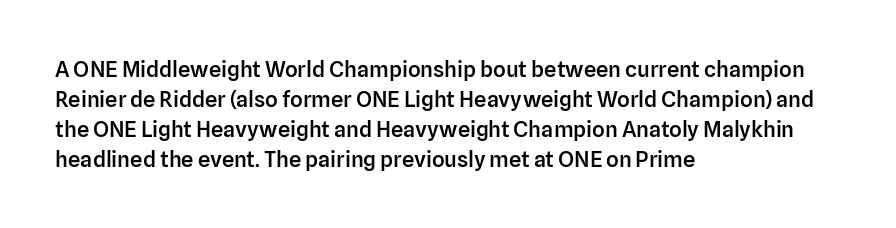
In terms of letterspacing, this is plain default setting. Underlining? Definitely not there. The rendering anchors every line to the left-hand side. Style check: upright.
